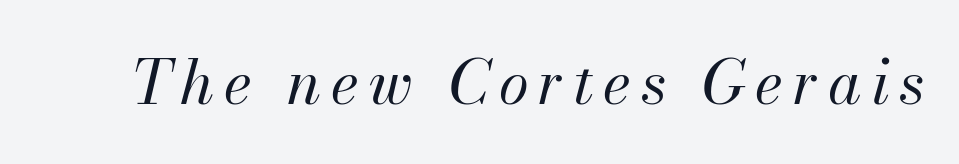
Q: Is the text bold? A: No.
Q: Is the text italic (slanted)? A: Yes, it leans right by about 13 degrees.
Q: Is the text underlined? A: No.
Q: Width (condensed, normal, or wide)? A: Normal.
Q: Stroke contrast? A: Medium.
Q: x-height? A: Small.
Q: Monospaced? A: No.
